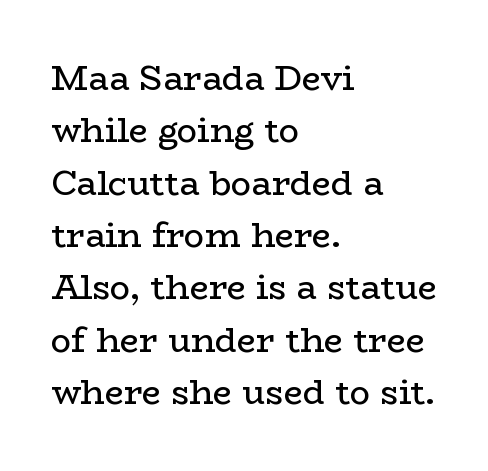
{"serif": "yes", "italic": "no", "bold": "no", "weight": "regular", "width": "wide", "stroke_contrast": "low", "x_height": "medium", "monospaced": "no", "underline": "no", "align": "left", "line_spacing": "normal", "line_spacing_ratio": 1.54, "letter_spacing": "normal", "letter_spacing_em": 0.0, "glyph_px": 34}
